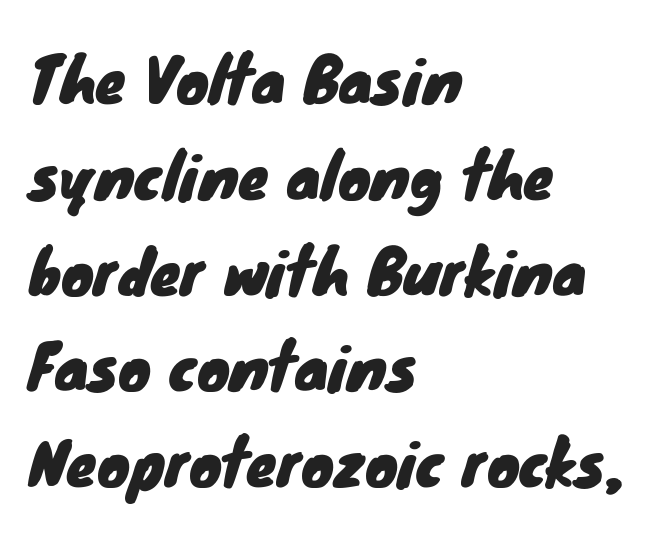
{"serif": "no", "width": "normal", "stroke_contrast": "low", "x_height": "small", "monospaced": "no", "underline": "no", "align": "left", "line_spacing": "normal", "line_spacing_ratio": 1.57, "letter_spacing": "normal", "letter_spacing_em": 0.0, "glyph_px": 61}
